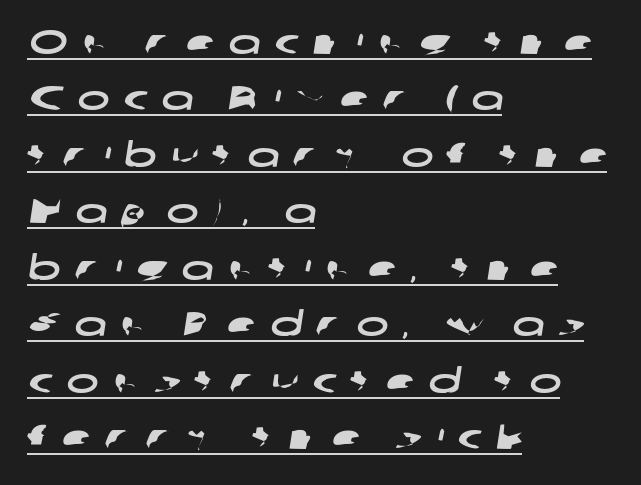
The sample's only ornament is a line tracing under the words. Every row of glyphs begins at an identical x-position on the left. Observe the wide spacing: letters keep a clear distance from each other. The passage shown stacks its lines at a standard gap.
